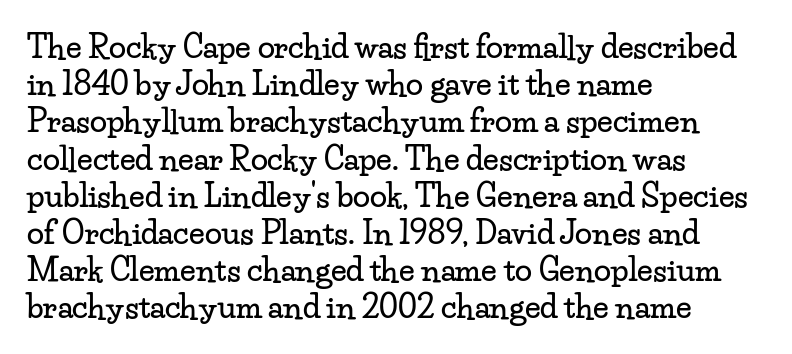
Just letters on the line, the space beneath them empty. Italic? Not at all — the glyphs are vertical. Classification — serif. The face used here is proportionally spaced, like ordinary book or web type. Words appear dense and cohesive because spacing is normal. The lines are quadded left.
